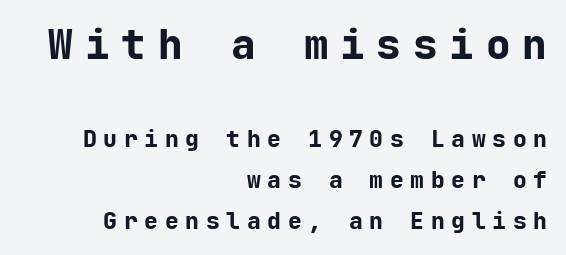
{"serif": "no", "italic": "no", "bold": "yes", "weight": "bold", "width": "normal", "stroke_contrast": "low", "x_height": "medium", "monospaced": "yes", "underline": "no", "align": "right", "line_spacing_ratio": 1.77, "letter_spacing": "wide", "letter_spacing_em": 0.29, "larger_block": "first", "size_ratio": 1.78, "glyph_px": 41}
